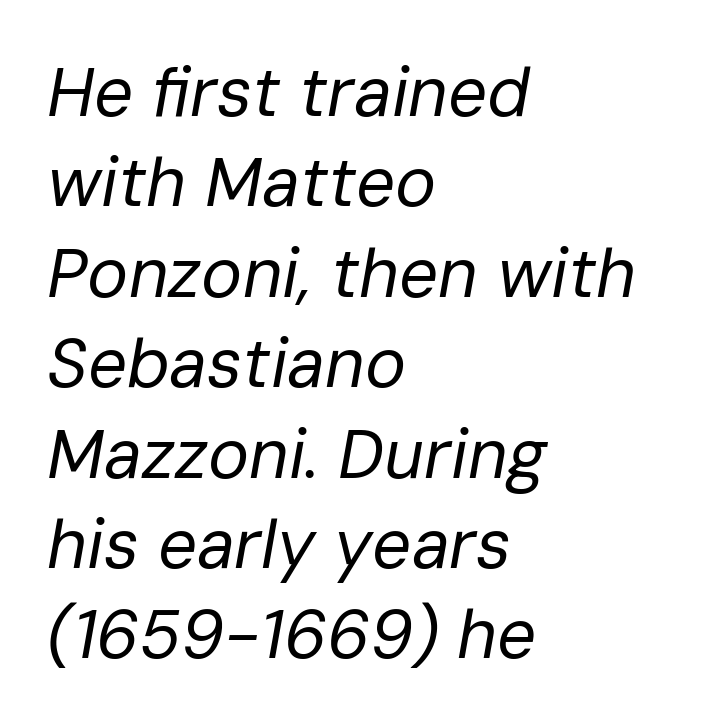
Q: Is the text bold? A: No.
Q: Is the text italic (slanted)? A: Yes, it leans right by about 10 degrees.
Q: Is the text underlined? A: No.
Q: How is the paragraph aligned? A: Left-aligned.
Q: Is the spacing between letters normal or unusually wide? A: Normal.
Q: Is the spacing between lines tight, normal or loose? A: Normal.
Q: Width (condensed, normal, or wide)? A: Normal.
Q: Stroke contrast? A: Low.
Q: x-height? A: Medium.
Q: Monospaced? A: No.
